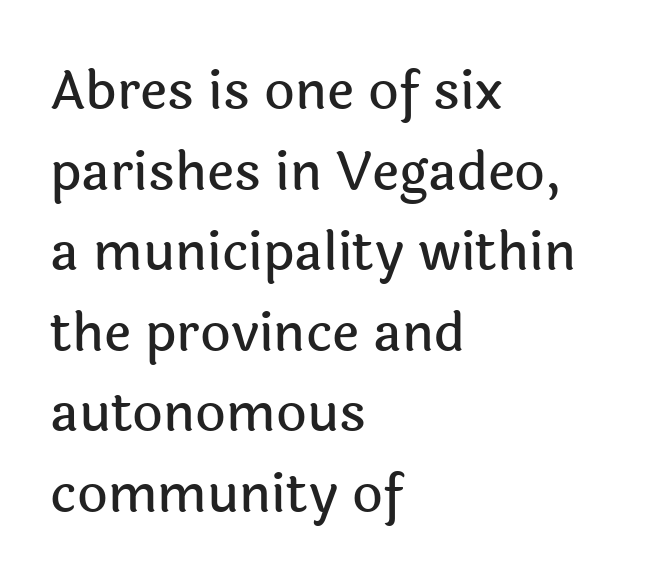
{"serif": "no", "italic": "no", "width": "normal", "x_height": "medium", "monospaced": "no", "underline": "no", "align": "left", "line_spacing": "normal", "line_spacing_ratio": 1.52, "letter_spacing": "normal", "letter_spacing_em": 0.0, "glyph_px": 53}
